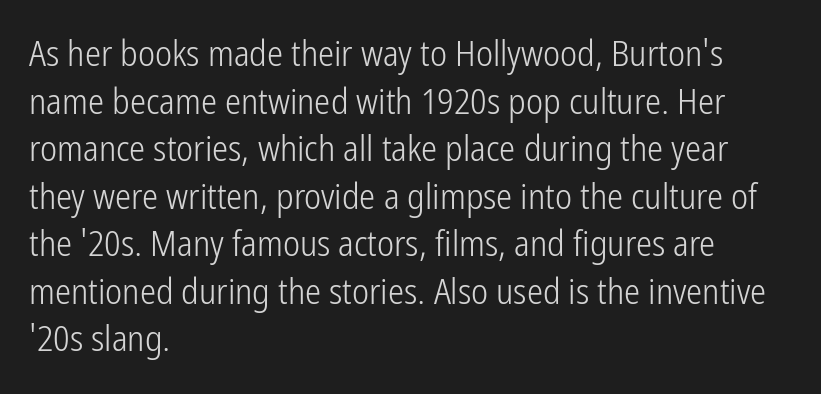
Q: Is the text bold? A: No.
Q: Is the text italic (slanted)? A: No, it is upright.
Q: Is the typeface a serif or a sans-serif typeface? A: Sans-serif.
Q: Is the text underlined? A: No.
Q: How is the paragraph aligned? A: Left-aligned.
Q: Is the spacing between letters normal or unusually wide? A: Normal.
Q: Is the spacing between lines tight, normal or loose? A: Normal.
Q: Width (condensed, normal, or wide)? A: Condensed.
Q: Stroke contrast? A: Low.
Q: x-height? A: Medium.
Q: Monospaced? A: No.
